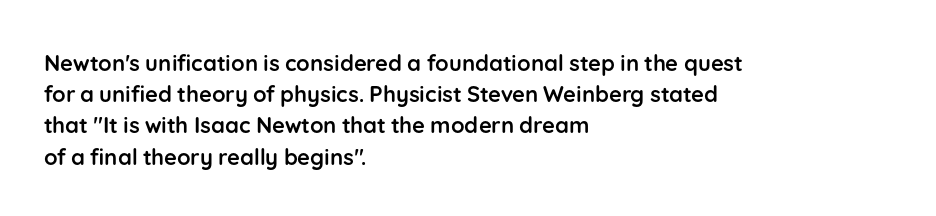
Q: Is the text bold? A: Yes.
Q: Is the text italic (slanted)? A: No, it is upright.
Q: Is the text underlined? A: No.
Q: How is the paragraph aligned? A: Left-aligned.
Q: Is the spacing between letters normal or unusually wide? A: Normal.
Q: Is the spacing between lines tight, normal or loose? A: Normal.
